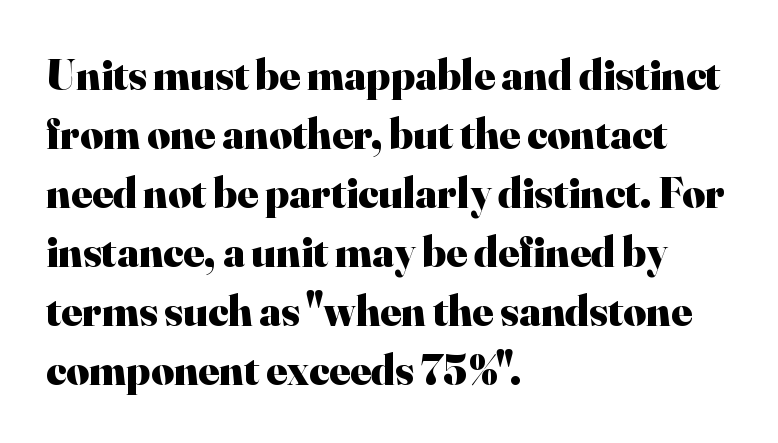
Does the lettering tilt? It doesn't — this is upright. Every letter is thick-stroked: bold, no question. If you measured baseline to baseline, you'd find a middling distance. The face used here is seriffed, in the tradition of book romans. All the whitespace from short lines collects on the right.
